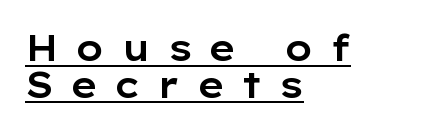
Q: Is the text italic (slanted)? A: No, it is upright.
Q: Is the typeface a serif or a sans-serif typeface? A: Sans-serif.
Q: Is the text underlined? A: Yes.
Q: How is the paragraph aligned? A: Left-aligned.
Q: Is the spacing between letters normal or unusually wide? A: Unusually wide.
Q: Is the spacing between lines tight, normal or loose? A: Tight.
Q: Width (condensed, normal, or wide)? A: Wide.
Q: Stroke contrast? A: Low.
Q: x-height? A: Medium.
Q: Monospaced? A: No.
